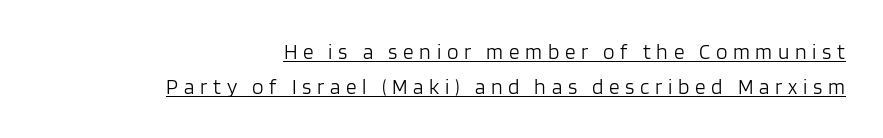
The image shows 21 px text type, upright; set right-aligned, normal line spacing (1.66x), unusually wide letter spacing (+0.27 em), underlined.
